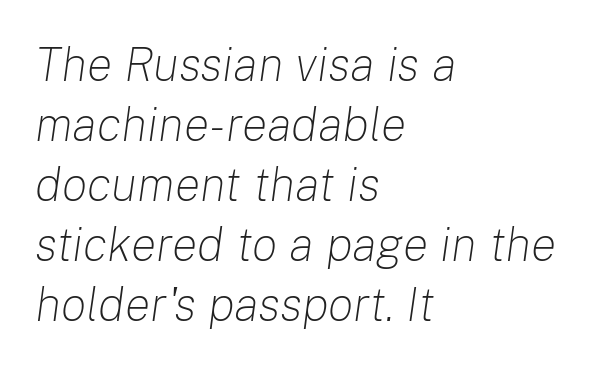
Q: Is the text bold? A: No.
Q: Is the text italic (slanted)? A: Yes, it leans right by about 8 degrees.
Q: Is the text underlined? A: No.
Q: How is the paragraph aligned? A: Left-aligned.
Q: Is the spacing between letters normal or unusually wide? A: Normal.
Q: Is the spacing between lines tight, normal or loose? A: Normal.
Q: Width (condensed, normal, or wide)? A: Normal.
Q: Stroke contrast? A: Low.
Q: x-height? A: Medium.
Q: Monospaced? A: No.
